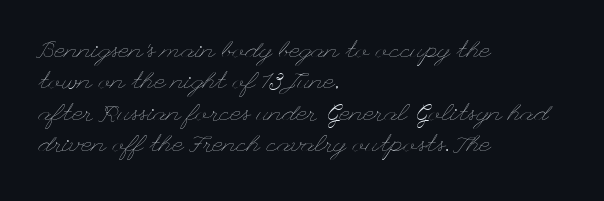
{"bold": "no", "underline": "no", "align": "left", "line_spacing": "normal", "line_spacing_ratio": 1.31, "letter_spacing": "normal", "letter_spacing_em": 0.0, "glyph_px": 24}
